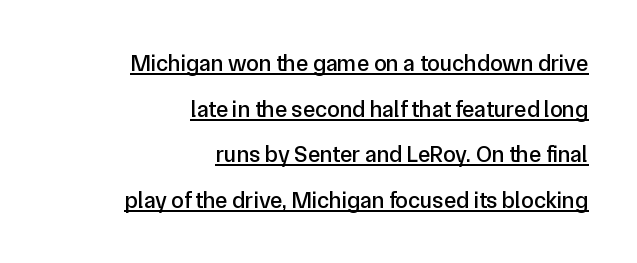
This rendering leaves character spacing at its baseline value. Line spacing here is loose. The rendering uses the underline text-decoration. This rendering uses right alignment, leaving the left contour irregular. Ordinary non-slanted type is in use.
